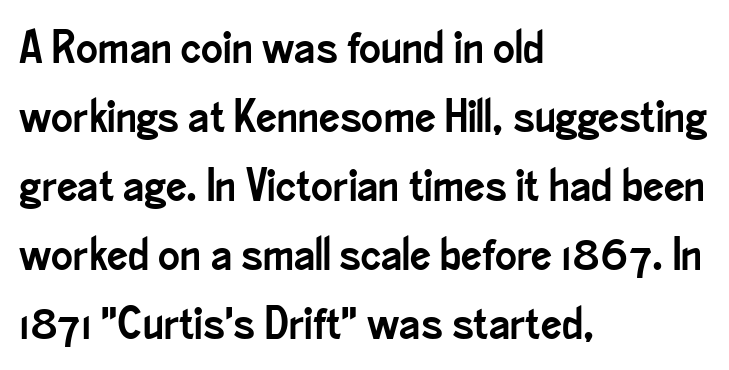
The image shows 46 px condensed sans-serif type, upright; set left-aligned, normal line spacing (1.5x), normal letter spacing, not underlined; low stroke contrast and a small x-height.
